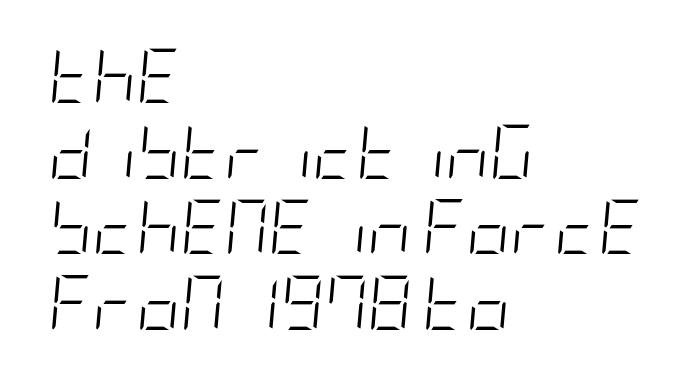
The image shows 54 px light, condensed type, italic (leaning right); set left-aligned, normal line spacing (1.4x), normal letter spacing, not underlined; low stroke contrast and a large x-height.
